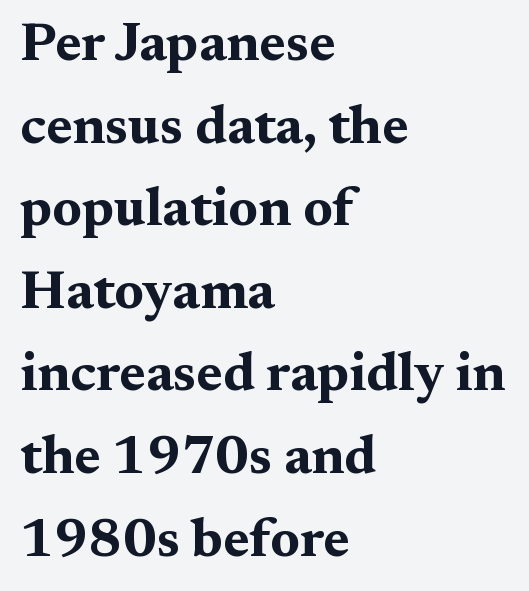
Q: Is the text bold? A: Yes.
Q: Is the text italic (slanted)? A: No, it is upright.
Q: Is the typeface a serif or a sans-serif typeface? A: Serif.
Q: Is the text underlined? A: No.
Q: How is the paragraph aligned? A: Left-aligned.
Q: Is the spacing between letters normal or unusually wide? A: Normal.
Q: Is the spacing between lines tight, normal or loose? A: Normal.
Q: Width (condensed, normal, or wide)? A: Wide.
Q: Stroke contrast? A: Medium.
Q: x-height? A: Medium.
Q: Monospaced? A: No.
